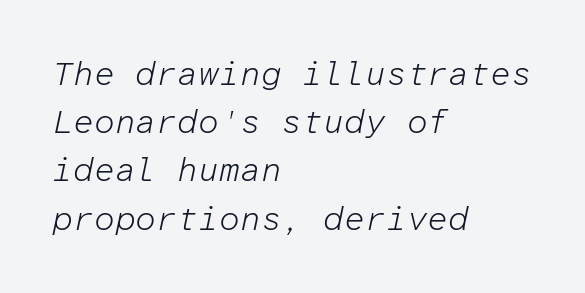
Q: Is the text bold? A: No.
Q: Is the text italic (slanted)? A: Yes, it leans right by about 12 degrees.
Q: Is the text underlined? A: No.
Q: How is the paragraph aligned? A: Left-aligned.
Q: Is the spacing between letters normal or unusually wide? A: Normal.
Q: Is the spacing between lines tight, normal or loose? A: Normal.
Q: Width (condensed, normal, or wide)? A: Normal.
Q: Stroke contrast? A: Low.
Q: x-height? A: Medium.
Q: Monospaced? A: Yes.
